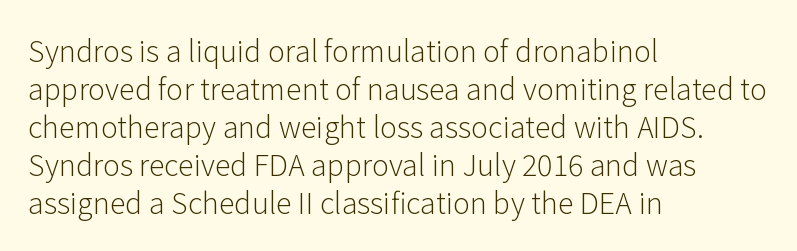
I'd call this a sans setting — the letters go barefoot. Which margin do the lines hug? The left one — the right edge is uneven. The space directly below the letters is spotless. Note the varied advance widths — an 'i' is clearly narrower than an 'm'.
